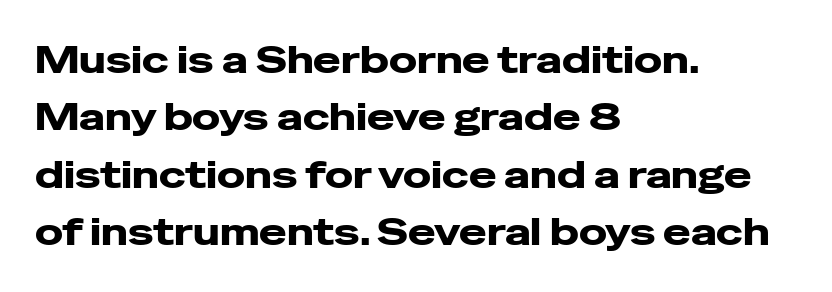
The image shows 37 px heavy, wide sans-serif type, upright; set left-aligned, normal line spacing (1.55x), normal letter spacing, not underlined; low stroke contrast and a medium x-height.
